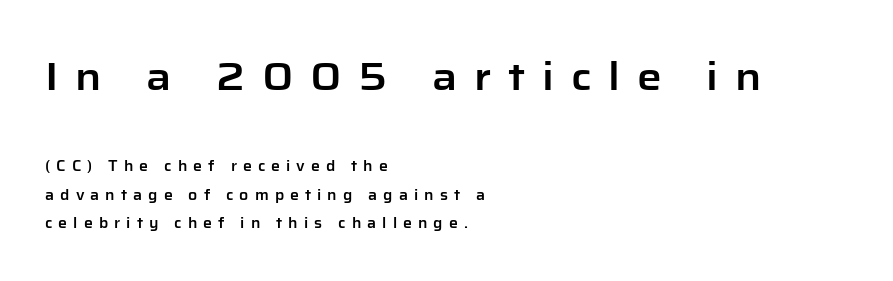
{"serif": "no", "italic": "no", "width": "normal", "stroke_contrast": "low", "x_height": "medium", "monospaced": "no", "underline": "no", "align": "left", "line_spacing": "loose", "line_spacing_ratio": 2.03, "letter_spacing": "wide", "letter_spacing_em": 0.43, "larger_block": "first", "size_ratio": 2.79, "glyph_px": 39}
